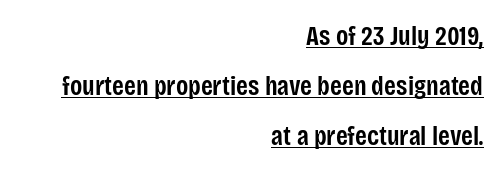
Q: Is the text bold? A: Semi-bold.
Q: Is the text italic (slanted)? A: No, it is upright.
Q: Is the text underlined? A: Yes.
Q: How is the paragraph aligned? A: Right-aligned.
Q: Is the spacing between letters normal or unusually wide? A: Normal.
